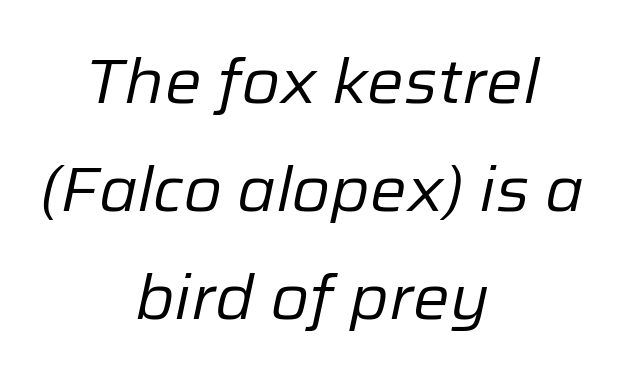
Where is the straight margin? There isn't one; the lines are centered. You can tell it's italic because the verticals aren't actually vertical. The area under the type is left untouched. The letterforms sit shoulder to shoulder at normal distance. The cut favours lightness, reaching ordinary text weight at its darkest. Spacing verdict: proportional, widths tailored to each character.
